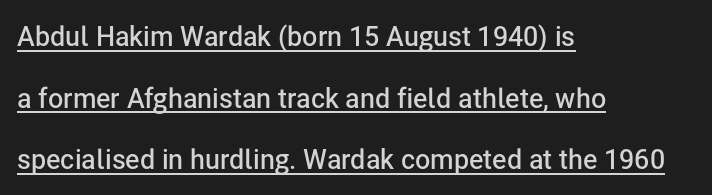
{"italic": "no", "bold": "semi", "underline": "yes", "align": "left", "line_spacing": "loose", "line_spacing_ratio": 2.28, "letter_spacing": "normal", "letter_spacing_em": 0.0, "glyph_px": 27}
